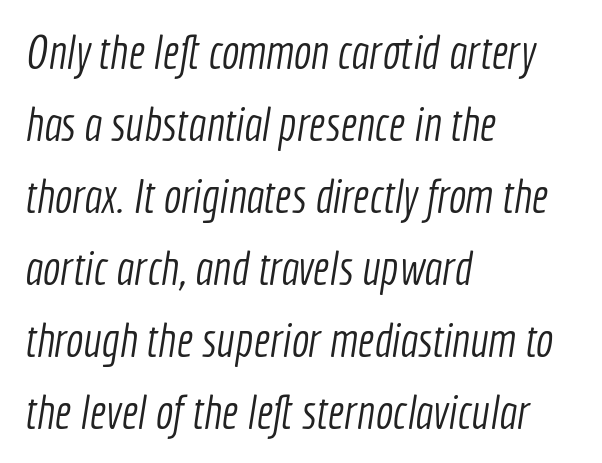
{"serif": "no", "bold": "no", "weight": "light", "width": "condensed", "x_height": "medium", "monospaced": "no", "underline": "no", "align": "left", "line_spacing": "normal", "line_spacing_ratio": 1.53, "letter_spacing": "normal", "letter_spacing_em": 0.0, "glyph_px": 47}
